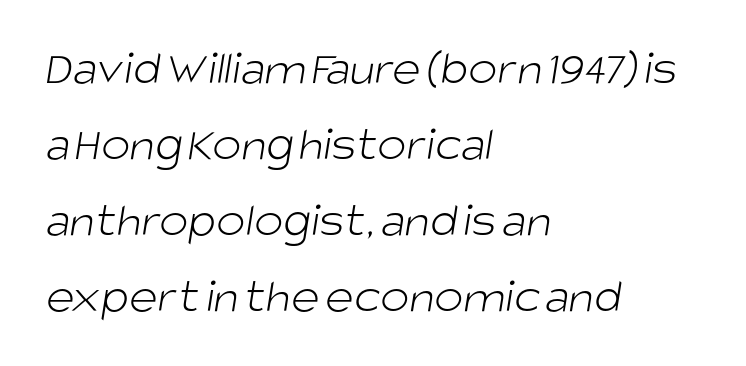
{"serif": "no", "bold": "no", "weight": "light", "width": "normal", "stroke_contrast": "low", "x_height": "large", "monospaced": "no", "underline": "no", "align": "left", "line_spacing": "normal", "line_spacing_ratio": 1.55, "letter_spacing": "normal", "letter_spacing_em": 0.0, "glyph_px": 49}
